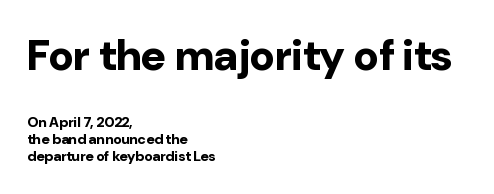
Note the varied advance widths — an 'i' is clearly narrower than an 'm'. The lines are quadded left. Notice how thick the strokes are: this is what a full bold looks like. Grotesque or geometric, the face here clearly has no serifs. The first block has been scaled up relative to the second. Glyph-to-glyph distance matches everyday printed text.
